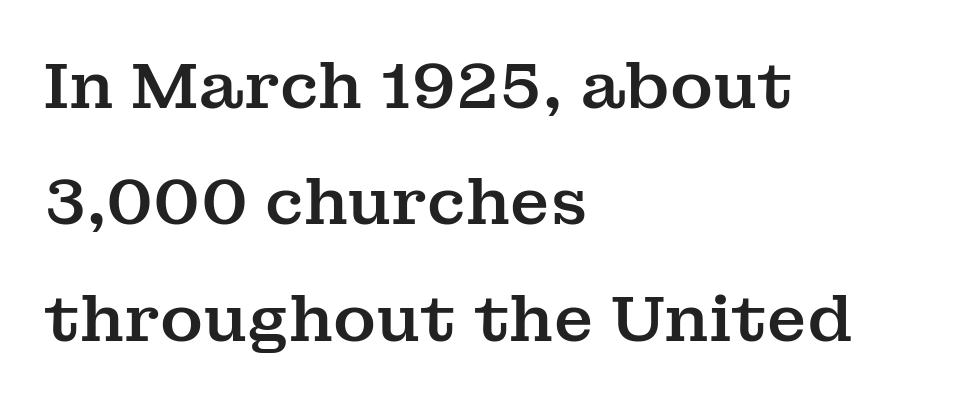
{"serif": "yes", "italic": "no", "width": "normal", "stroke_contrast": "medium", "x_height": "medium", "monospaced": "no", "underline": "no", "align": "left", "line_spacing_ratio": 1.79, "letter_spacing": "normal", "letter_spacing_em": 0.0, "glyph_px": 65}
